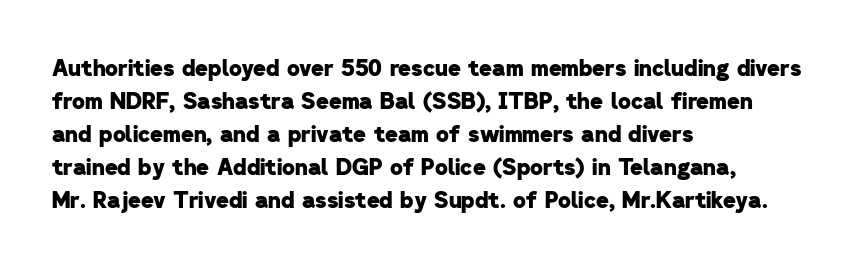
The words here are not underlined. The gaps between neighbouring characters are ordinary and unremarkable. The strokes are fattened all the way to bold. Summary of vertical rhythm: regular, with standard interline spacing. The paragraph has a hard left edge and a soft right edge.
